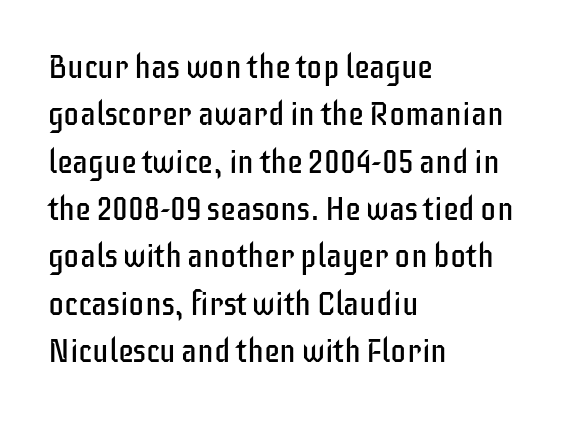
{"serif": "no", "italic": "no", "bold": "no", "weight": "regular", "width": "condensed", "stroke_contrast": "low", "x_height": "large", "monospaced": "no", "underline": "no", "align": "left", "line_spacing": "normal", "line_spacing_ratio": 1.48, "letter_spacing": "normal", "letter_spacing_em": 0.0, "glyph_px": 32}
